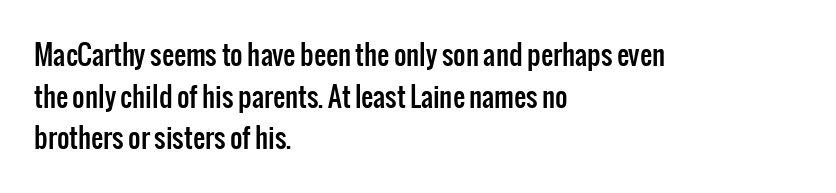
{"italic": "no", "underline": "no", "align": "left", "line_spacing": "normal", "line_spacing_ratio": 1.54, "letter_spacing": "normal", "letter_spacing_em": 0.0, "glyph_px": 27}
